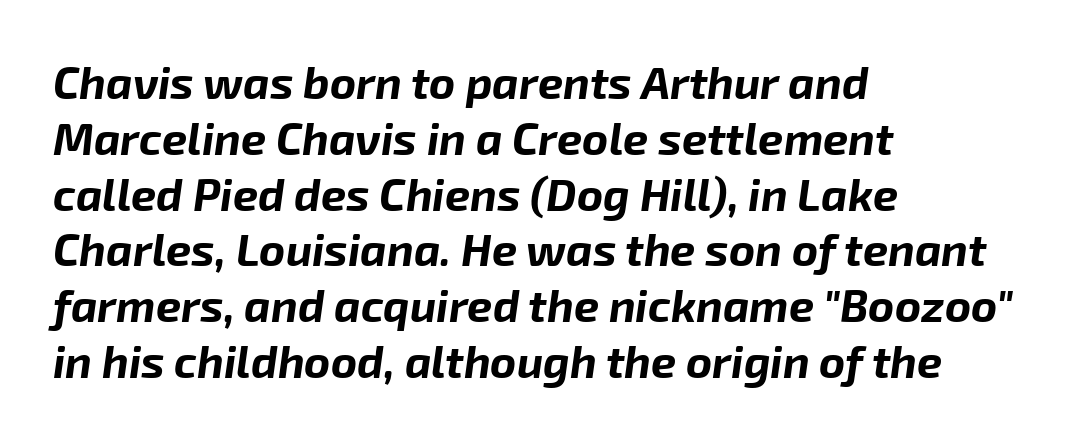
The image shows 45 px bold type, italic (leaning right); set left-aligned, line spacing 1.24x, normal letter spacing, not underlined; low stroke contrast and a medium x-height.
